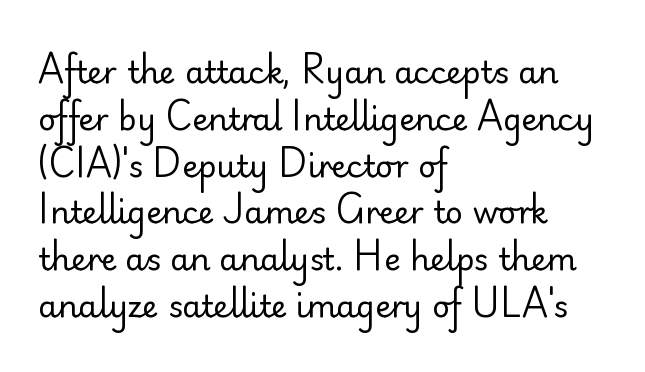
Q: Is the text bold? A: No.
Q: Is the text italic (slanted)? A: No, it is upright.
Q: Is the typeface a serif or a sans-serif typeface? A: Sans-serif.
Q: Is the text underlined? A: No.
Q: How is the paragraph aligned? A: Left-aligned.
Q: Is the spacing between letters normal or unusually wide? A: Normal.
Q: Is the spacing between lines tight, normal or loose? A: Normal.
Q: Width (condensed, normal, or wide)? A: Normal.
Q: Stroke contrast? A: Low.
Q: x-height? A: Small.
Q: Monospaced? A: No.
